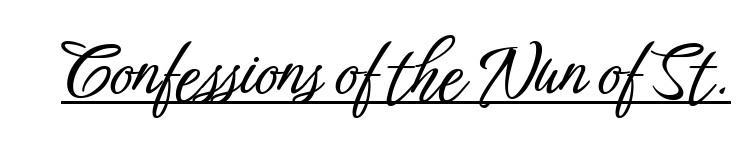
The image shows 71 px condensed sans-serif type; set normal letter spacing, underlined; low stroke contrast and a medium x-height.
